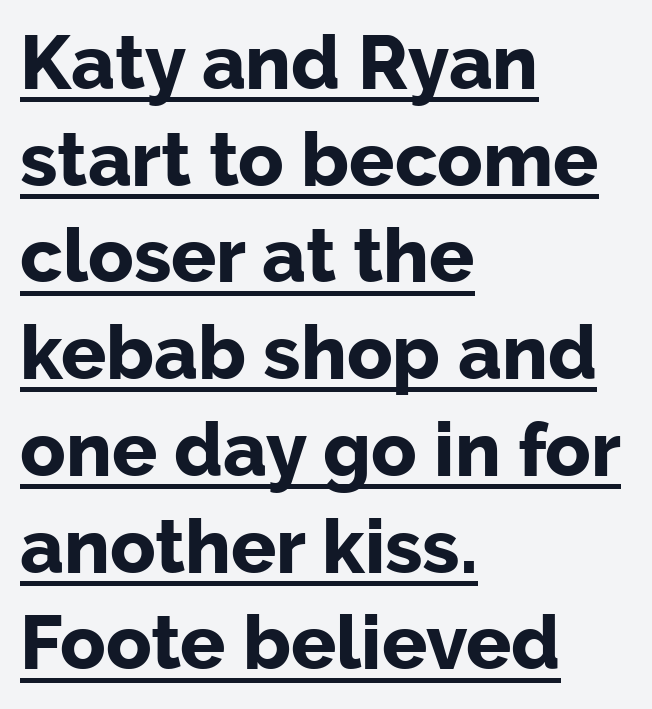
The image shows 75 px bold sans-serif type, upright; set left-aligned, normal line spacing (1.29x), normal letter spacing, underlined; low stroke contrast and a medium x-height.
